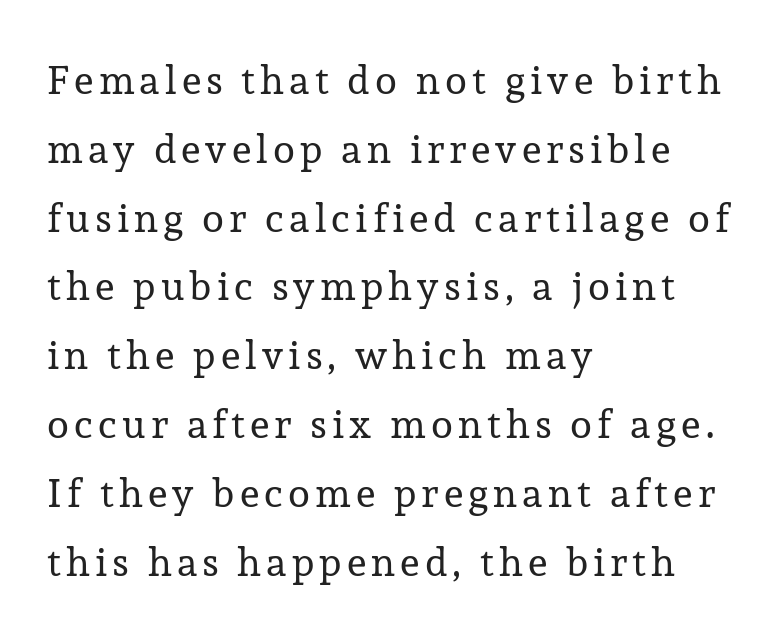
{"serif": "yes", "italic": "no", "bold": "no", "weight": "regular", "width": "normal", "stroke_contrast": "low", "x_height": "medium", "monospaced": "no", "underline": "no", "align": "left", "line_spacing_ratio": 1.72, "glyph_px": 40}
